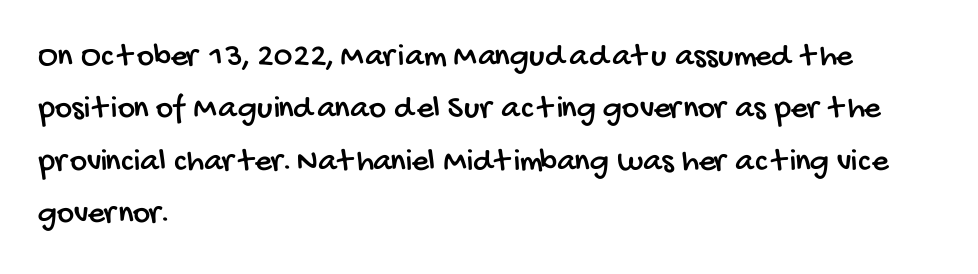
{"serif": "no", "width": "condensed", "stroke_contrast": "low", "x_height": "large", "monospaced": "no", "underline": "no", "align": "left", "line_spacing": "normal", "line_spacing_ratio": 1.59, "letter_spacing": "normal", "letter_spacing_em": 0.0, "glyph_px": 33}
